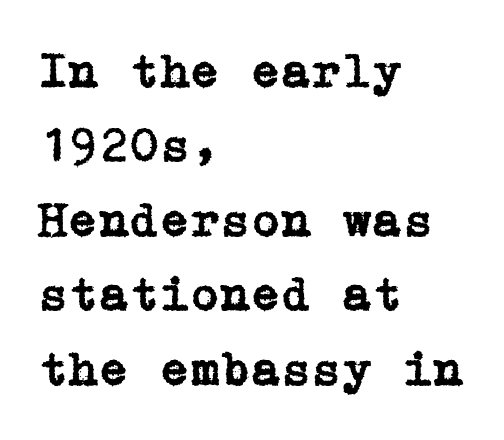
The zone under the glyphs is completely vacant. The face used here is seriffed, in the tradition of book romans. The paragraph shown leans on its left margin. A typesetter would mark this as roman, not italic. The gaps between neighbouring characters are ordinary and unremarkable.
